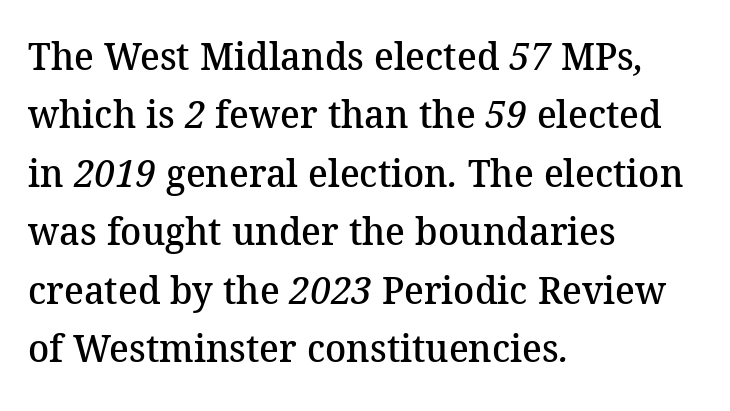
The image shows 39 px semibold serif type; set left-aligned, normal line spacing (1.5x), normal letter spacing, not underlined; medium stroke contrast and a medium x-height.
